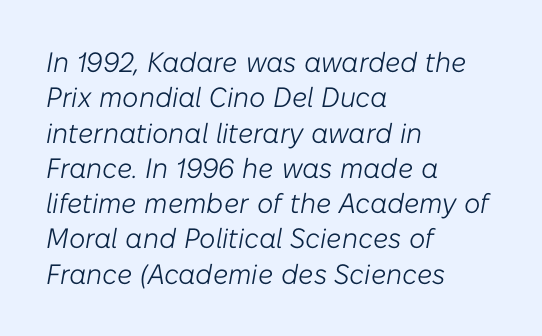
{"italic": "yes", "lean": "right", "slant_degrees": 10, "bold": "no", "weight": "light", "width": "normal", "stroke_contrast": "low", "x_height": "medium", "monospaced": "no", "underline": "no", "align": "left", "line_spacing": "normal", "line_spacing_ratio": 1.26, "letter_spacing": "normal", "letter_spacing_em": 0.0, "glyph_px": 28}
